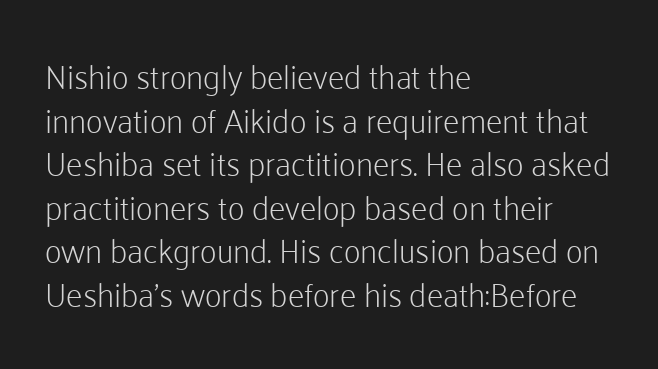
Beneath every word, the page is bare. Successive baselines arrive at the customary interval. Think of a printed novel: that variable character pitch is what you see here. Line beginnings align vertically; line endings do not. A sans-serif font was chosen for this passage. No italicization has been applied; the sample stays upright.
